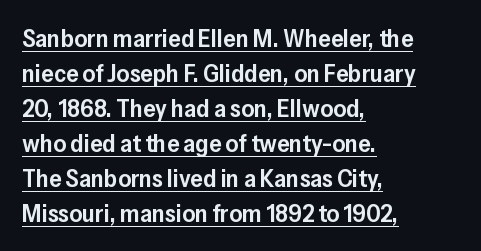
{"italic": "no", "bold": "semi", "underline": "yes", "align": "left", "line_spacing": "normal", "line_spacing_ratio": 1.4, "letter_spacing": "normal", "letter_spacing_em": 0.0, "glyph_px": 25}
